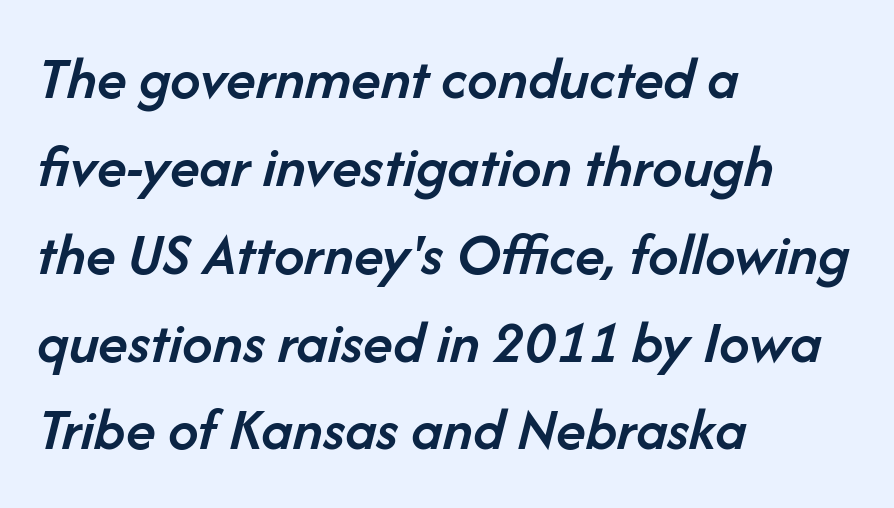
The image shows 61 px semibold type, italic (leaning right); set left-aligned, normal line spacing (1.44x), normal letter spacing, not underlined; low stroke contrast and a medium x-height.
